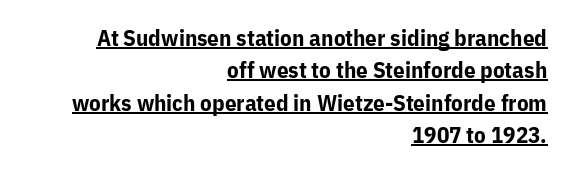
The image shows 23 px bold type, upright; set right-aligned, normal line spacing (1.41x), normal letter spacing, underlined.
